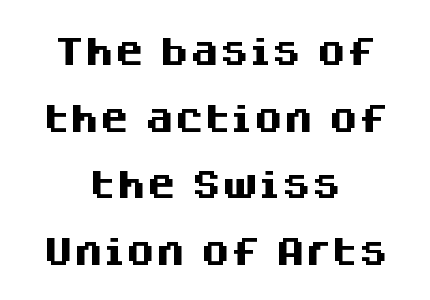
The face used here is a sans, in the tradition of grotesques and geometrics. Quick note: interline space is abundant. You could not count columns in this text — the font is proportionally spaced. Just letters on the line, the space beneath them empty. Visually the block forms a symmetrical silhouette, jagged on both flanks. These words are printed bold, with thick strokes throughout.
